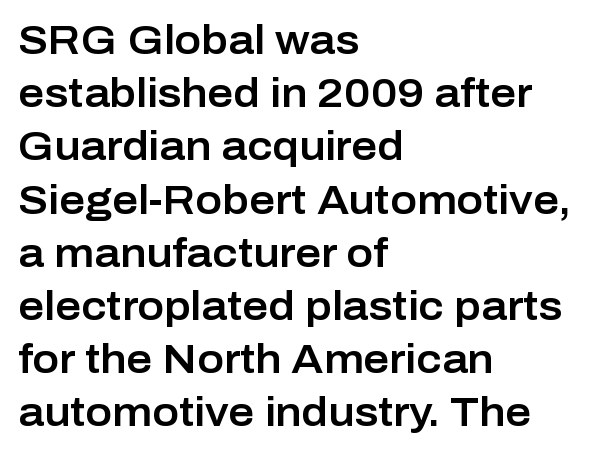
Q: Is the text italic (slanted)? A: No, it is upright.
Q: Is the typeface a serif or a sans-serif typeface? A: Sans-serif.
Q: Is the text underlined? A: No.
Q: How is the paragraph aligned? A: Left-aligned.
Q: Is the spacing between letters normal or unusually wide? A: Normal.
Q: Is the spacing between lines tight, normal or loose? A: Normal.
Q: Width (condensed, normal, or wide)? A: Normal.
Q: Stroke contrast? A: Low.
Q: x-height? A: Medium.
Q: Monospaced? A: No.
